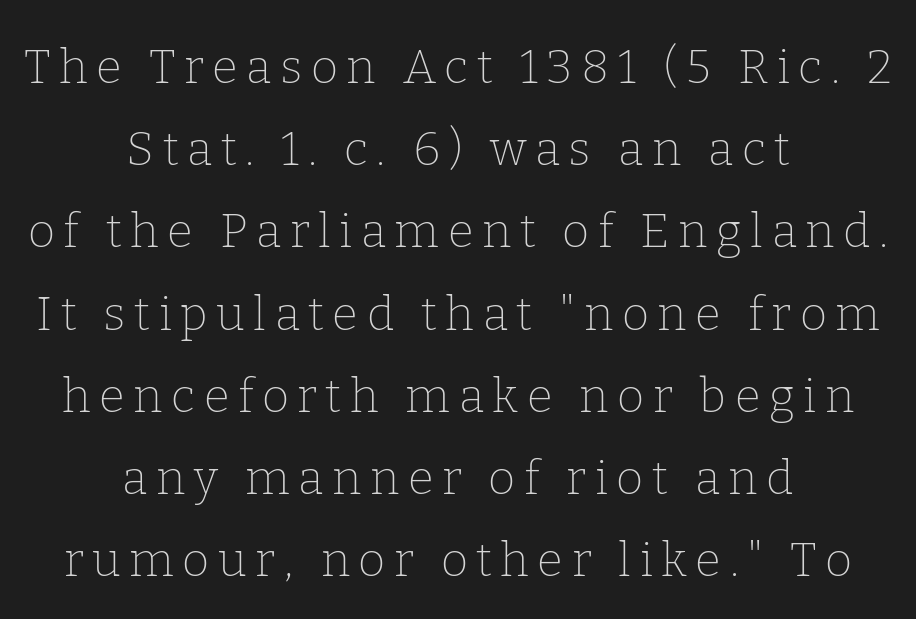
The image shows 47 px thin serif type, upright; set centered, line spacing 1.75x, not underlined; low stroke contrast and a medium x-height.
